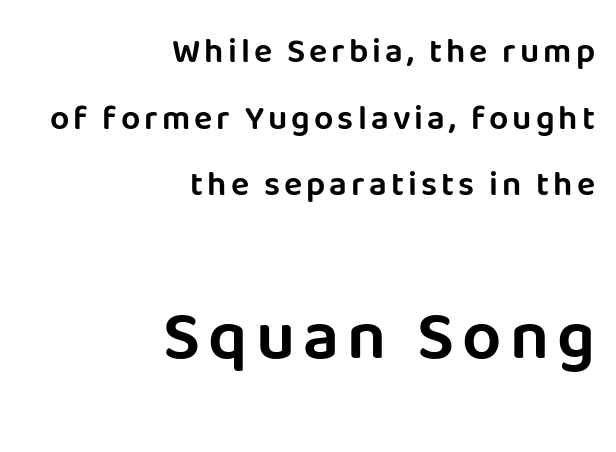
{"serif": "no", "italic": "no", "width": "normal", "stroke_contrast": "low", "x_height": "large", "monospaced": "no", "underline": "no", "align": "right", "line_spacing": "loose", "line_spacing_ratio": 1.96, "larger_block": "second", "size_ratio": 2.03, "glyph_px": 69}
